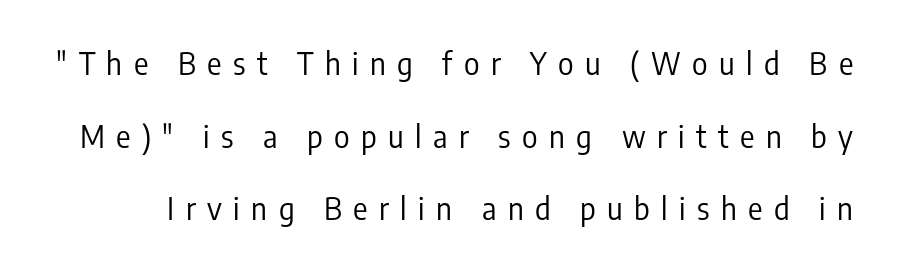
Is this a sans? Yes — the strokes have no serifs. Short note: letters widely spaced. Ordinary non-slanted type is in use. Check under the words: just untouched page. The cut favours lightness, reaching ordinary text weight at its darkest.
